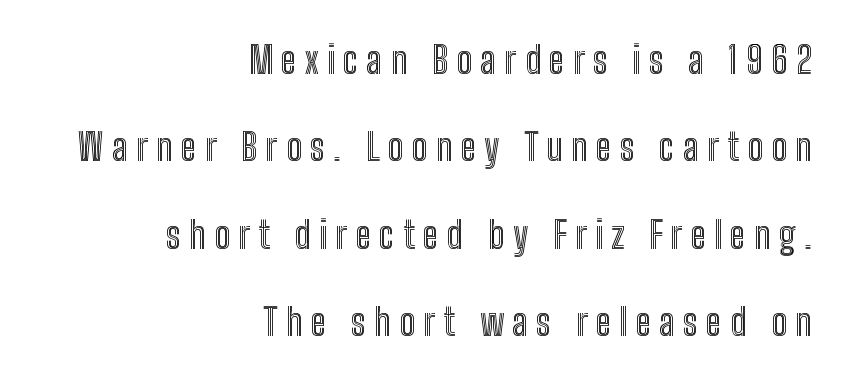
Alignment: flush right. Loose tracking; the words dissolve into strings of separated letters. Each new line begins a long way beneath the previous one. Italic: no, the glyphs are upright roman. No word sits above an underline. You could not count columns in this text — the font is proportionally spaced.
